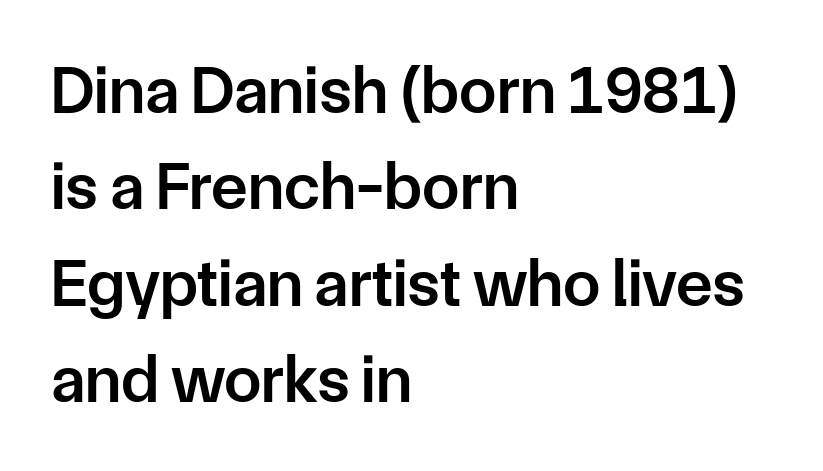
The image shows 67 px semibold sans-serif type, upright; set left-aligned, normal line spacing (1.44x), normal letter spacing, not underlined; low stroke contrast and a medium x-height.
